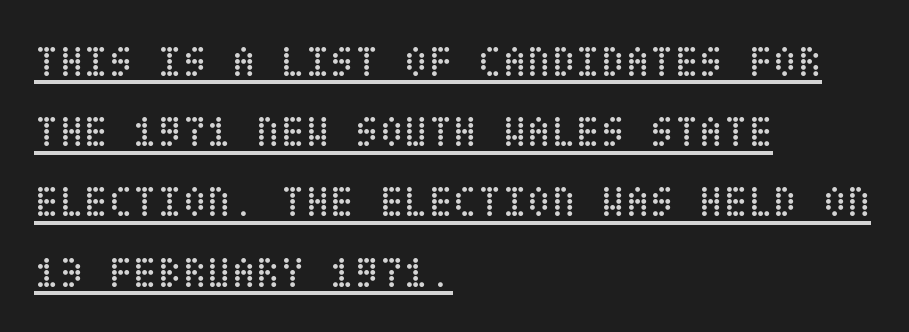
{"italic": "no", "bold": "no", "weight": "regular", "width": "condensed", "stroke_contrast": "low", "x_height": "large", "underline": "yes", "align": "left", "line_spacing": "normal", "line_spacing_ratio": 1.56, "letter_spacing": "normal", "letter_spacing_em": 0.0, "glyph_px": 45}
